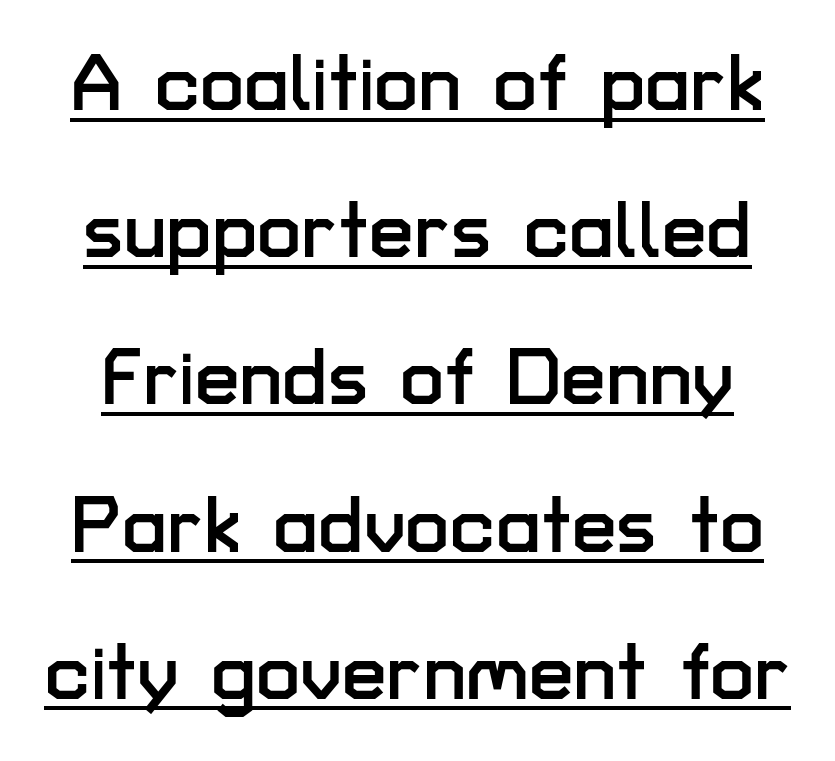
Here the designer chose a conventional face with non-uniform glyph widths. Posture: vertical. No feet cap the strokes, marking this as sans-serif type. A rule runs beneath these lines of type.
